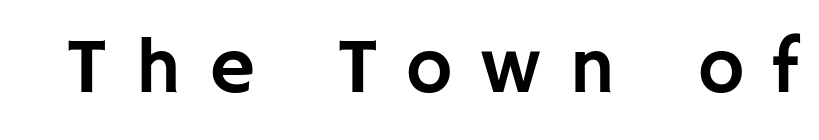
The image shows 79 px sans-serif type, upright; set unusually wide letter spacing (+0.36 em), not underlined; low stroke contrast and a large x-height.
